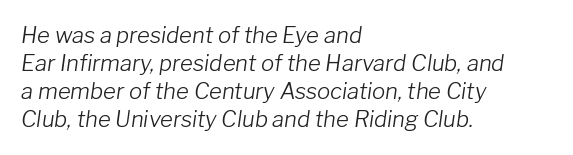
The image shows 22 px text type, italic (leaning right); set left-aligned, normal line spacing (1.28x), normal letter spacing, not underlined.
